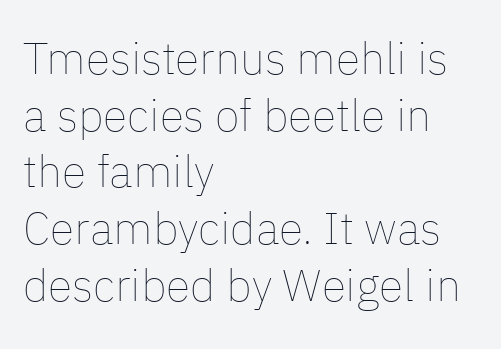
Baseline-to-baseline distance is the conventional proportion of letter height. Vertical stems look standard width or narrower in stroke. The letters advance in unequal steps, a hallmark of proportional type. Words float on clear page, feet unadorned.
